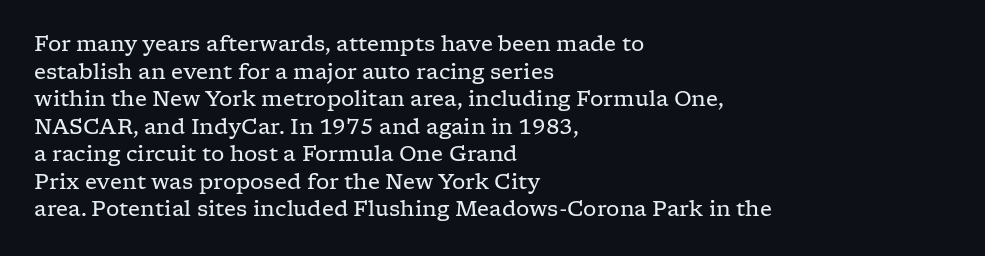
Teacher's note: observe the even left margin — that is flush-left alignment. The line texture is even and compact thanks to regular tracking. The lettering stays uniformly vertical, giving the passage a roman look. The baseline area is clear.
